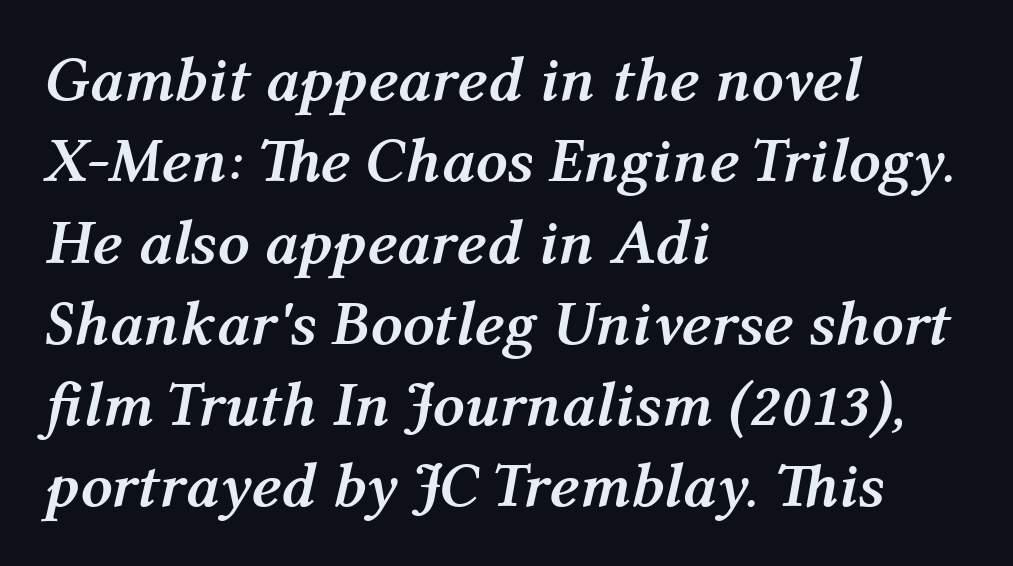
The image shows 63 px semibold type, italic (leaning right); set left-aligned, normal line spacing (1.29x), normal letter spacing, not underlined; medium stroke contrast and a medium x-height.
